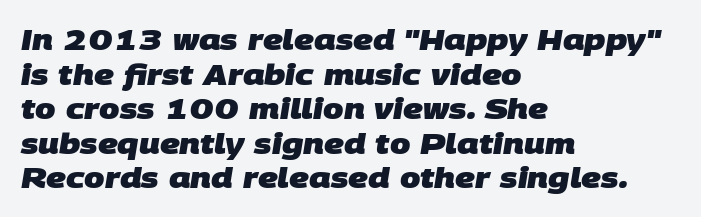
Q: Is the text bold? A: Yes.
Q: Is the typeface a serif or a sans-serif typeface? A: Sans-serif.
Q: Is the text underlined? A: No.
Q: How is the paragraph aligned? A: Left-aligned.
Q: Is the spacing between letters normal or unusually wide? A: Normal.
Q: Width (condensed, normal, or wide)? A: Normal.
Q: Stroke contrast? A: Low.
Q: x-height? A: Large.
Q: Monospaced? A: No.
